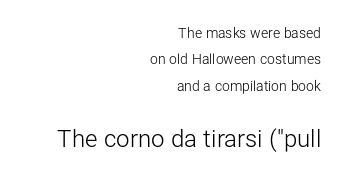
The image shows 24 px text type, upright; set right-aligned, line spacing 1.89x, normal letter spacing, not underlined; the second (bottom) block is 1.71x larger.
